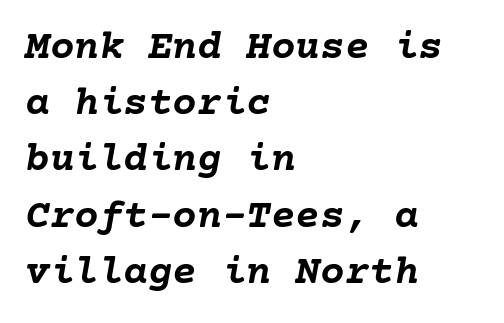
These lines were composed using italics. Is the letter spacing exaggerated? No — it looks like the ordinary default. Notice how the passage keeps a crisp vertical edge on the left only. Line spacing here is normal. Honestly, there is no underline to notice here at all.
